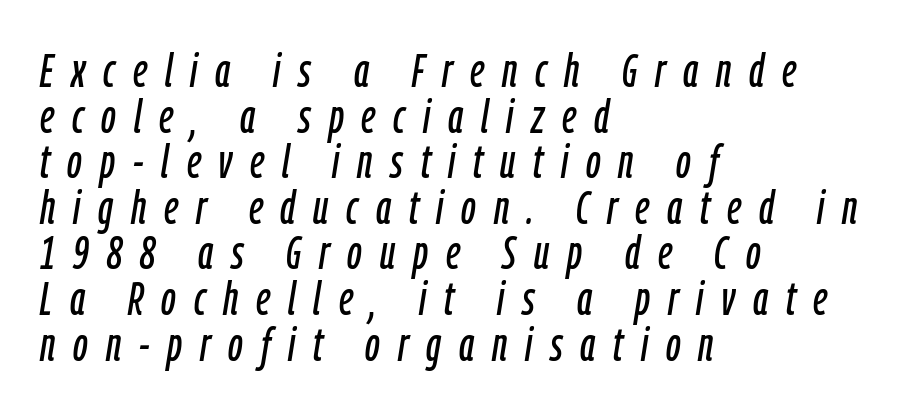
{"italic": "yes", "lean": "right", "slant_degrees": 9, "width": "condensed", "stroke_contrast": "low", "x_height": "medium", "monospaced": "no", "underline": "no", "align": "left", "line_spacing": "tight", "line_spacing_ratio": 0.95, "letter_spacing": "wide", "letter_spacing_em": 0.37, "glyph_px": 48}
